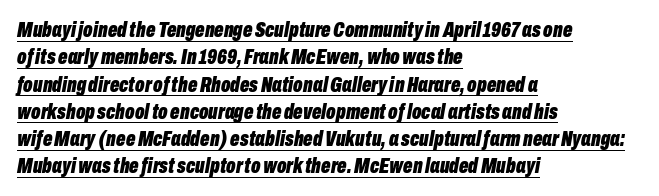
{"italic": "yes", "lean": "right", "slant_degrees": 10, "bold": "yes", "underline": "yes", "align": "left", "line_spacing_ratio": 1.24, "letter_spacing": "normal", "letter_spacing_em": 0.0, "glyph_px": 22}
